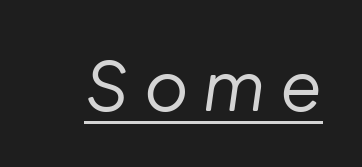
Tracking here is generous; glyphs stand well apart from one another. Compared with a typical body face, this is equally light or lighter still. The passage shown is typed in a proportional face where columns would drift. Yep, that's italic — everything's leaning. You can see a thin bar hugging the bottom of the glyphs.
